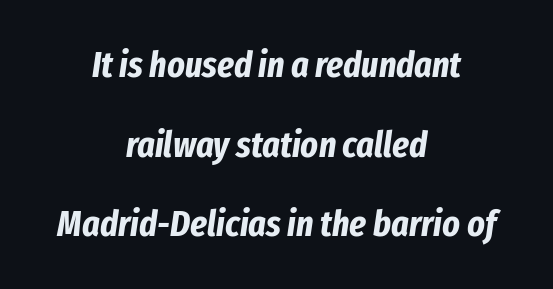
The image shows 37 px bold, condensed type, italic (leaning right); set centered, loose line spacing (2.15x), normal letter spacing, not underlined; low stroke contrast and a medium x-height.
